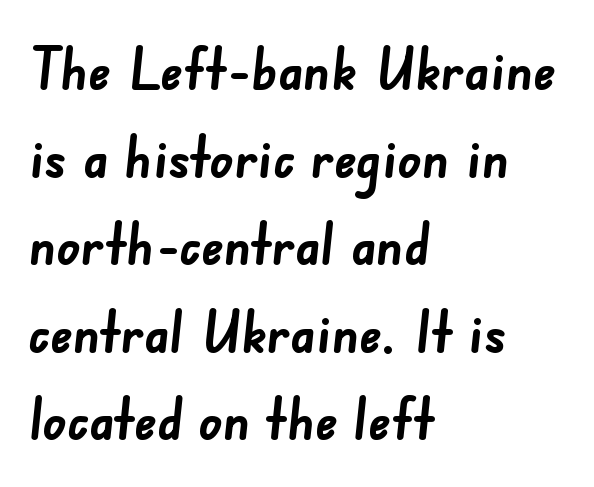
Letterform terminals end flat and unadorned throughout the passage. Clear beneath every line of the passage. These lines are set flush left with a ragged right edge. Looks like regular typesetting: each glyph gets only the width it needs.
